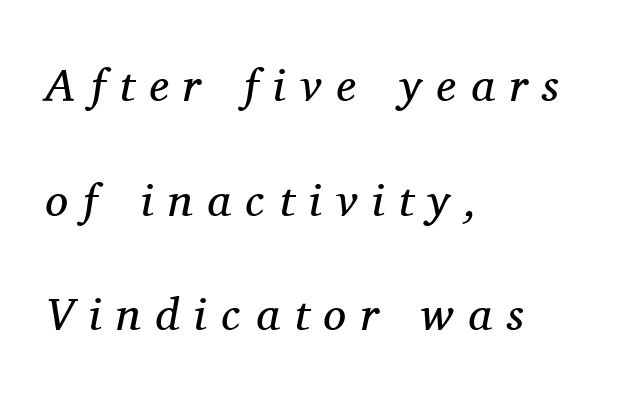
The string is rendered with underlining switched off. Observe the wide spacing: letters keep a clear distance from each other. You can tell from the footed stems that serif type was used. Summary of vertical rhythm: relaxed, with wide interline spacing.
